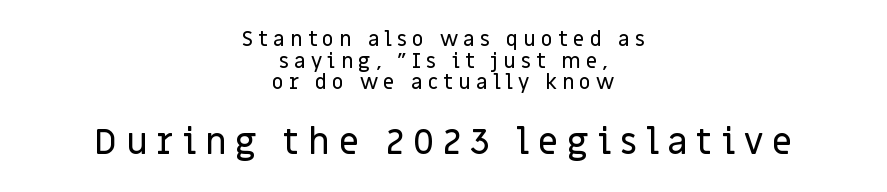
{"serif": "no", "italic": "no", "width": "normal", "stroke_contrast": "low", "x_height": "large", "monospaced": "no", "underline": "no", "align": "center", "line_spacing": "tight", "line_spacing_ratio": 1.03, "letter_spacing": "wide", "letter_spacing_em": 0.24, "larger_block": "second", "size_ratio": 1.71, "glyph_px": 36}
